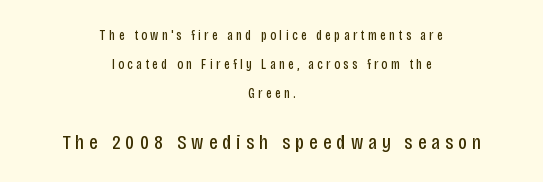
Q: Is the text bold? A: No.
Q: Is the text italic (slanted)? A: No, it is upright.
Q: Is the text underlined? A: No.
Q: How is the paragraph aligned? A: Centered.
Q: Is the spacing between letters normal or unusually wide? A: Unusually wide.
Q: Is the spacing between lines tight, normal or loose? A: Loose.
Q: Which block of text is set in a larger size, the first (top) or the second (bottom)? A: The second (bottom) one.
